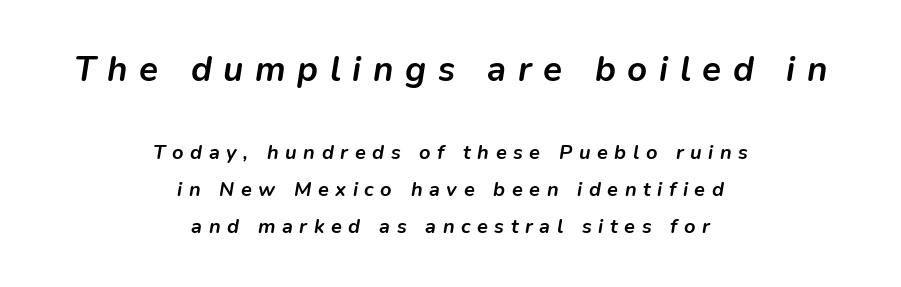
{"italic": "yes", "lean": "right", "slant_degrees": 9, "bold": "yes", "weight": "semibold", "width": "normal", "stroke_contrast": "low", "x_height": "medium", "monospaced": "no", "underline": "no", "align": "center", "line_spacing_ratio": 1.86, "letter_spacing": "wide", "letter_spacing_em": 0.33, "larger_block": "first", "size_ratio": 1.75, "glyph_px": 35}
